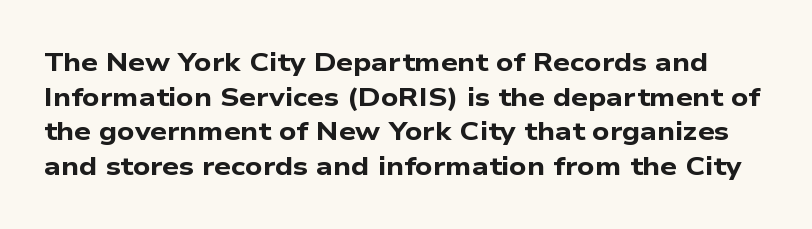
{"bold": "yes", "underline": "no", "line_spacing": "normal", "line_spacing_ratio": 1.33, "letter_spacing": "normal", "letter_spacing_em": 0.0, "glyph_px": 26}
